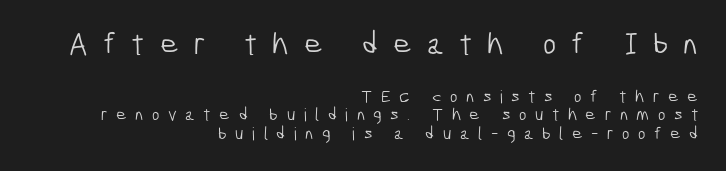
Q: Is the text bold? A: No.
Q: Is the typeface a serif or a sans-serif typeface? A: Sans-serif.
Q: Is the text underlined? A: No.
Q: How is the paragraph aligned? A: Right-aligned.
Q: Is the spacing between letters normal or unusually wide? A: Unusually wide.
Q: Is the spacing between lines tight, normal or loose? A: Tight.
Q: Which block of text is set in a larger size, the first (top) or the second (bottom)? A: The first (top) one.
Q: Width (condensed, normal, or wide)? A: Condensed.
Q: Stroke contrast? A: Low.
Q: x-height? A: Medium.
Q: Monospaced? A: No.
